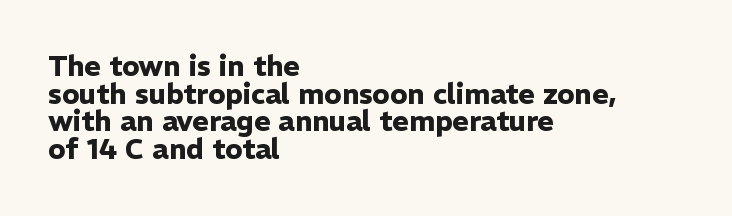
The image shows 28 px heavy sans-serif type, upright; set left-aligned, tight line spacing (0.99x), normal letter spacing, not underlined; low stroke contrast and a medium x-height.
